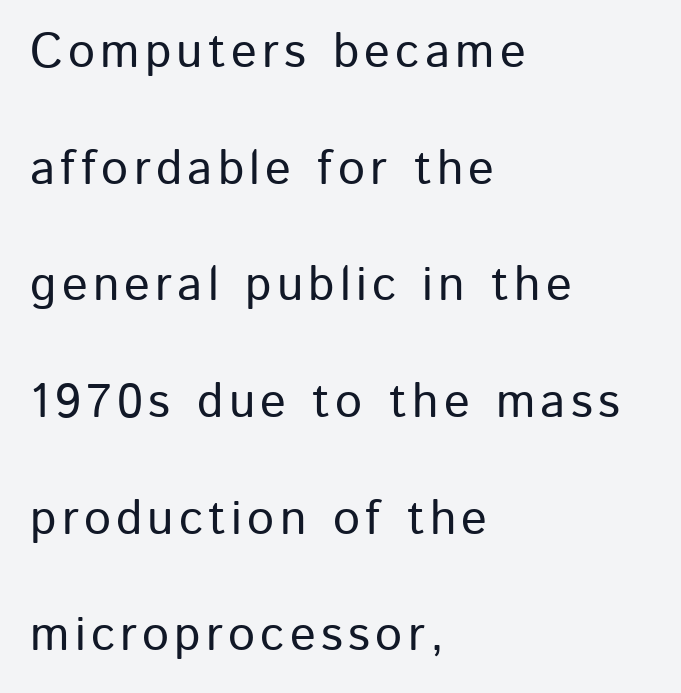
Q: Is the text italic (slanted)? A: No, it is upright.
Q: Is the typeface a serif or a sans-serif typeface? A: Sans-serif.
Q: Is the text underlined? A: No.
Q: How is the paragraph aligned? A: Left-aligned.
Q: Is the spacing between lines tight, normal or loose? A: Loose.
Q: Width (condensed, normal, or wide)? A: Normal.
Q: Stroke contrast? A: Low.
Q: x-height? A: Medium.
Q: Monospaced? A: No.
